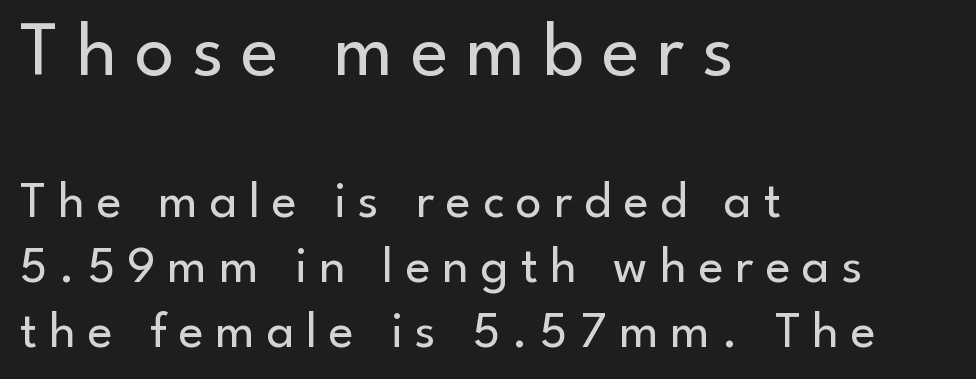
The line texture is sparse and dotted thanks to wide tracking. These glyphs show unthickened strokes, regular width or finer. The initial chunk of copy outweighs the following chunk in type size. The text block is weighted toward the left margin, trailing off unevenly rightward.
